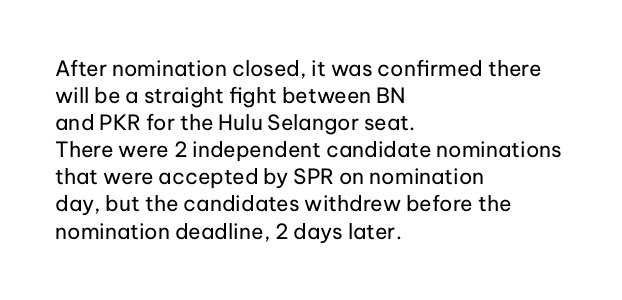
The passage shown is not underscored anywhere. Summary of vertical rhythm: regular, with standard interline spacing. The rag falls on the right side of this text block. Notice how the stems are strictly vertical — no italics here. Vertical stems look standard width or narrower in stroke.
